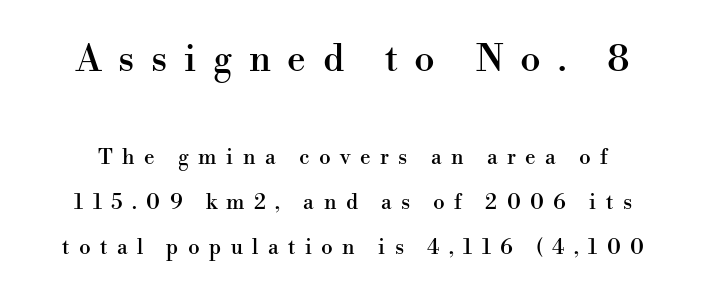
The image shows 37 px serif type, upright; set loose line spacing (2.13x), unusually wide letter spacing (+0.45 em), not underlined; the first (top) block is 1.76x larger; high stroke contrast and a small x-height.
